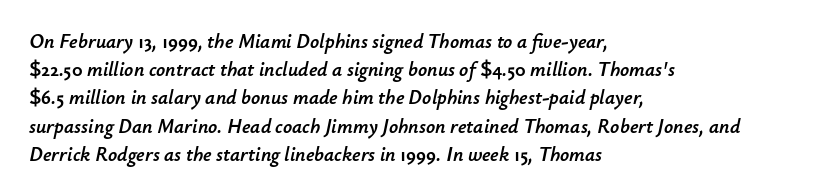
The image shows 20 px text type, italic (leaning right); set left-aligned, normal line spacing (1.41x), normal letter spacing, not underlined.
